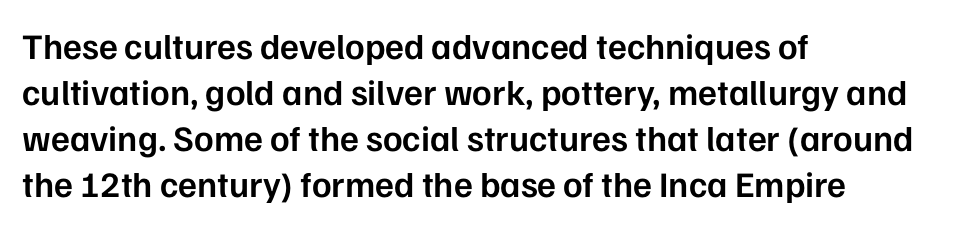
The image shows 36 px semibold sans-serif type, upright; set left-aligned, normal line spacing (1.28x), normal letter spacing, not underlined; low stroke contrast and a medium x-height.
